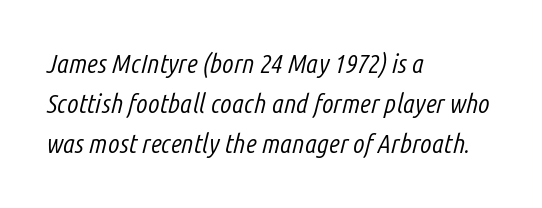
{"italic": "yes", "lean": "right", "slant_degrees": 14, "bold": "no", "underline": "no", "align": "left", "line_spacing": "normal", "line_spacing_ratio": 1.48, "letter_spacing": "normal", "letter_spacing_em": 0.0, "glyph_px": 27}
